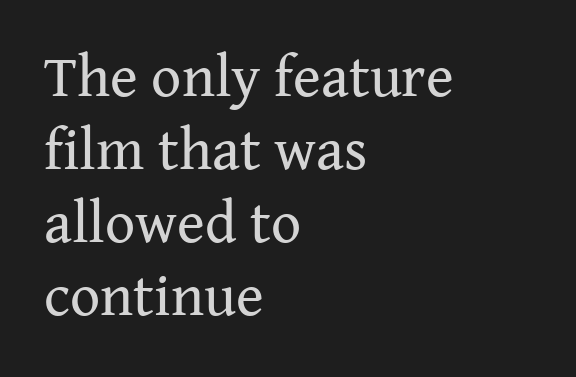
Q: Is the text bold? A: No.
Q: Is the text italic (slanted)? A: No, it is upright.
Q: Is the typeface a serif or a sans-serif typeface? A: Serif.
Q: Is the text underlined? A: No.
Q: How is the paragraph aligned? A: Left-aligned.
Q: Is the spacing between letters normal or unusually wide? A: Normal.
Q: Width (condensed, normal, or wide)? A: Normal.
Q: Stroke contrast? A: Medium.
Q: x-height? A: Medium.
Q: Monospaced? A: No.
